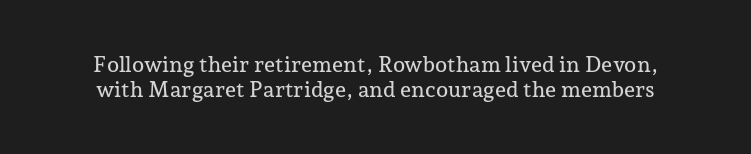
The image shows 22 px text type, upright; set tight line spacing (1.12x), normal letter spacing, not underlined.
